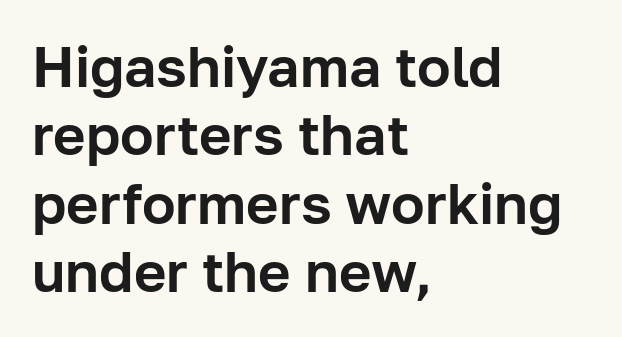
Q: Is the text italic (slanted)? A: No, it is upright.
Q: Is the typeface a serif or a sans-serif typeface? A: Sans-serif.
Q: Is the text underlined? A: No.
Q: How is the paragraph aligned? A: Left-aligned.
Q: Is the spacing between letters normal or unusually wide? A: Normal.
Q: Width (condensed, normal, or wide)? A: Normal.
Q: Stroke contrast? A: Low.
Q: x-height? A: Medium.
Q: Monospaced? A: No.
